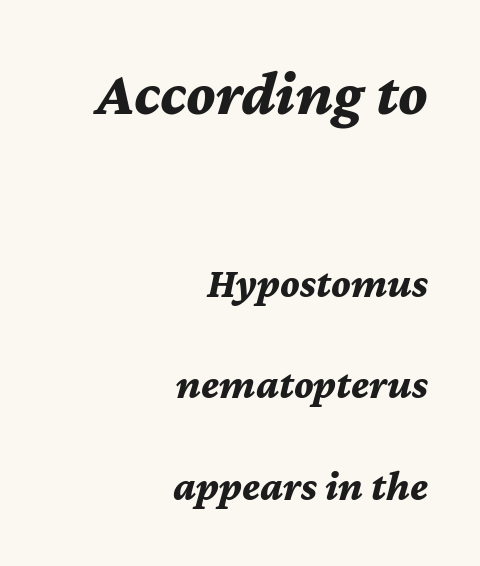
Q: Is the text bold? A: Yes.
Q: Is the text italic (slanted)? A: Yes, it leans right by about 12 degrees.
Q: Is the text underlined? A: No.
Q: How is the paragraph aligned? A: Right-aligned.
Q: Is the spacing between letters normal or unusually wide? A: Normal.
Q: Is the spacing between lines tight, normal or loose? A: Loose.
Q: Which block of text is set in a larger size, the first (top) or the second (bottom)? A: The first (top) one.
Q: Width (condensed, normal, or wide)? A: Normal.
Q: Stroke contrast? A: Medium.
Q: x-height? A: Medium.
Q: Monospaced? A: No.
